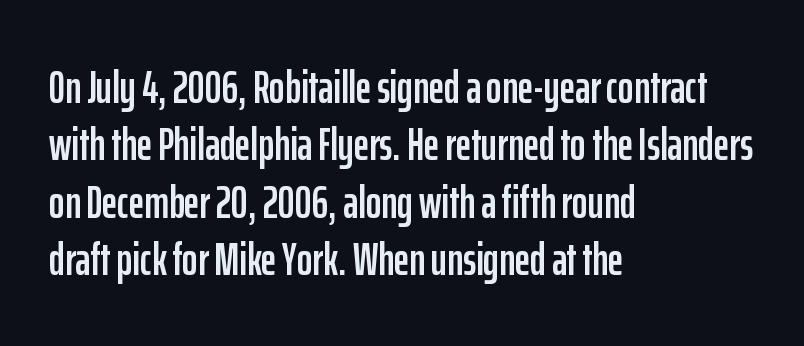
{"serif": "no", "italic": "no", "width": "condensed", "stroke_contrast": "low", "x_height": "medium", "monospaced": "no", "underline": "no", "align": "left", "line_spacing_ratio": 1.22, "letter_spacing": "normal", "letter_spacing_em": 0.0, "glyph_px": 47}
